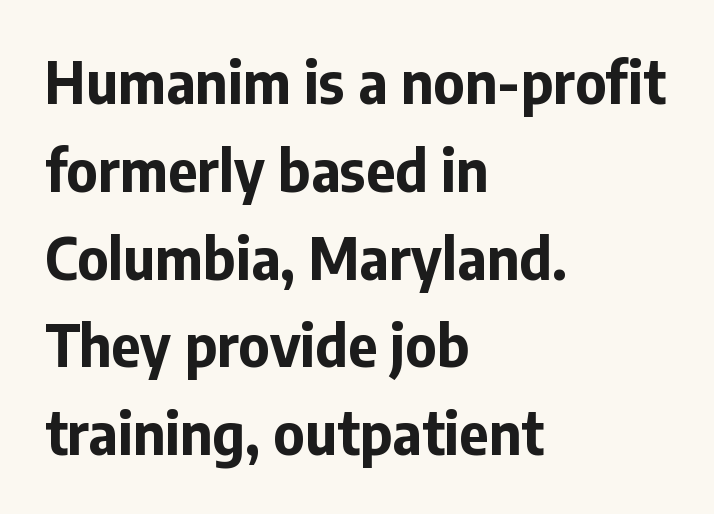
{"serif": "no", "italic": "no", "bold": "yes", "weight": "bold", "width": "normal", "stroke_contrast": "low", "x_height": "medium", "monospaced": "no", "underline": "no", "align": "left", "line_spacing": "normal", "line_spacing_ratio": 1.54, "letter_spacing": "normal", "letter_spacing_em": 0.0, "glyph_px": 57}
